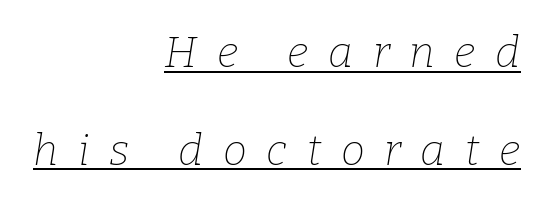
{"serif": "yes", "italic": "yes", "lean": "right", "slant_degrees": 9, "bold": "no", "weight": "thin", "width": "normal", "stroke_contrast": "low", "x_height": "medium", "monospaced": "no", "underline": "yes", "align": "right", "line_spacing": "loose", "line_spacing_ratio": 2.27, "letter_spacing": "wide", "letter_spacing_em": 0.46, "glyph_px": 43}
